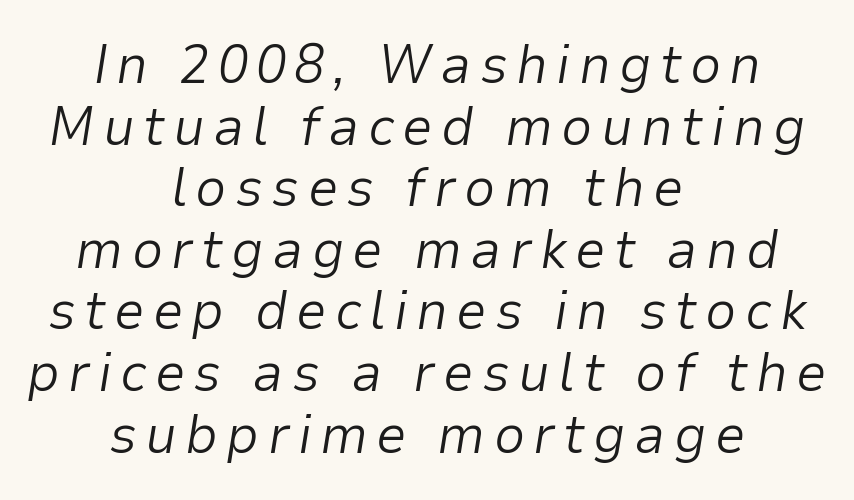
Q: Is the text bold? A: No.
Q: Is the text italic (slanted)? A: Yes, it leans right by about 9 degrees.
Q: Is the text underlined? A: No.
Q: How is the paragraph aligned? A: Centered.
Q: Is the spacing between lines tight, normal or loose? A: Tight.
Q: Width (condensed, normal, or wide)? A: Normal.
Q: Stroke contrast? A: Low.
Q: x-height? A: Medium.
Q: Monospaced? A: No.
